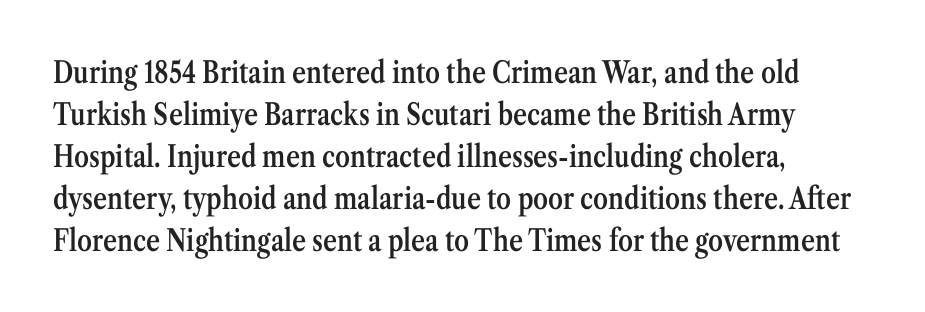
Q: Is the text bold? A: Semi-bold.
Q: Is the text italic (slanted)? A: No, it is upright.
Q: Is the typeface a serif or a sans-serif typeface? A: Serif.
Q: Is the text underlined? A: No.
Q: How is the paragraph aligned? A: Left-aligned.
Q: Is the spacing between letters normal or unusually wide? A: Normal.
Q: Is the spacing between lines tight, normal or loose? A: Normal.
Q: Width (condensed, normal, or wide)? A: Condensed.
Q: Stroke contrast? A: Medium.
Q: x-height? A: Medium.
Q: Monospaced? A: No.
